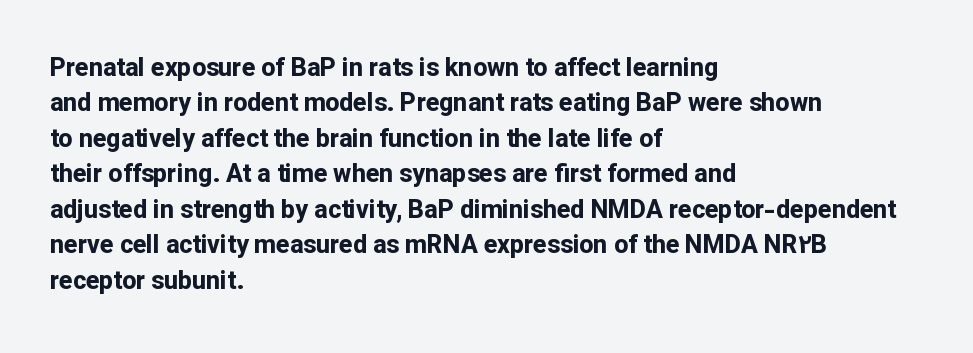
The strokes are fattened all the way to bold. Does the copy run flush right? No — it runs flush left. The face used here is rendered with its standard letterfit. Does the leading feel generous? No, just average. The typography opts for an upright posture over an oblique one.
